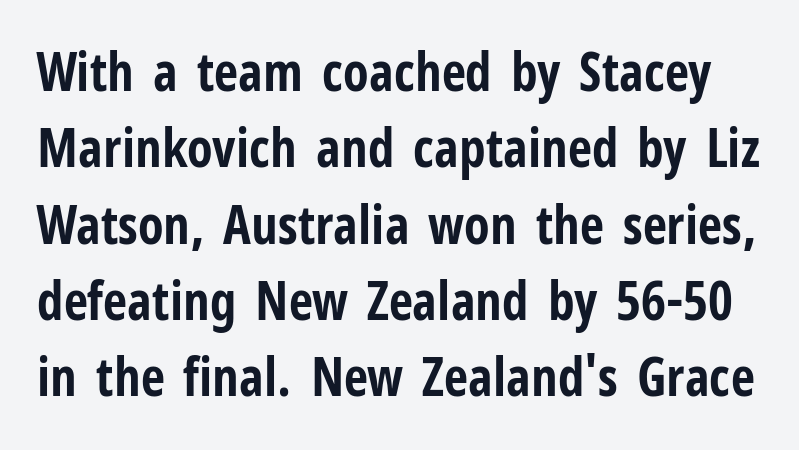
Q: Is the text bold? A: Yes.
Q: Is the text italic (slanted)? A: No, it is upright.
Q: Is the typeface a serif or a sans-serif typeface? A: Sans-serif.
Q: Is the text underlined? A: No.
Q: Is the spacing between letters normal or unusually wide? A: Normal.
Q: Is the spacing between lines tight, normal or loose? A: Normal.
Q: Width (condensed, normal, or wide)? A: Condensed.
Q: Stroke contrast? A: Low.
Q: x-height? A: Medium.
Q: Monospaced? A: No.
